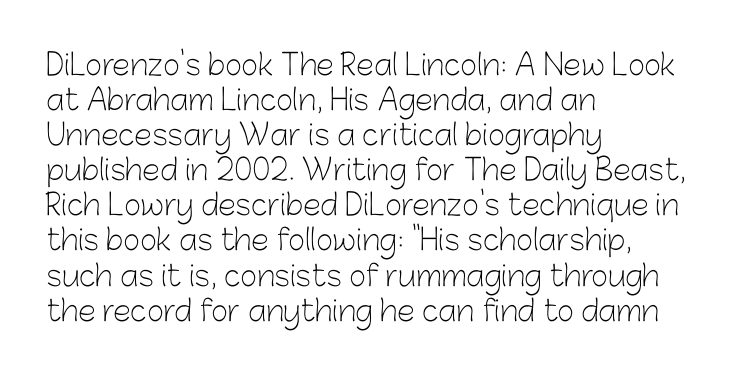
Q: Is the text bold? A: No.
Q: Is the text italic (slanted)? A: No, it is upright.
Q: Is the typeface a serif or a sans-serif typeface? A: Sans-serif.
Q: Is the text underlined? A: No.
Q: How is the paragraph aligned? A: Left-aligned.
Q: Is the spacing between letters normal or unusually wide? A: Normal.
Q: Width (condensed, normal, or wide)? A: Normal.
Q: Stroke contrast? A: Low.
Q: x-height? A: Medium.
Q: Monospaced? A: No.
